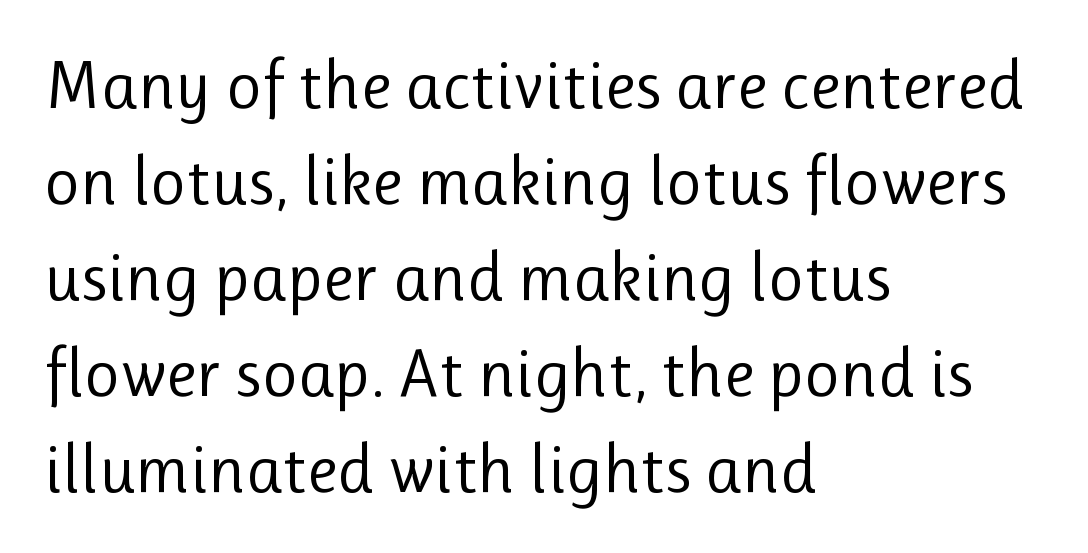
The paragraph shown leans on its left margin. You can tell it's not italic because the verticals are truly vertical. I'd call this a sans setting — the letters go barefoot. Spacing between characters is what you'd get straight out of the box.
